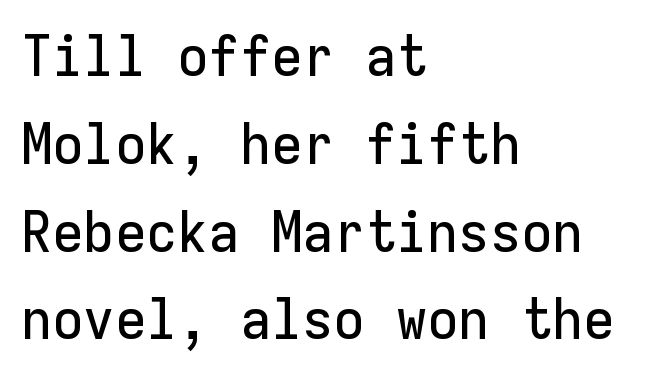
Quick note: interline space is typical. Look at the bottom of the vertical strokes: they stop flat, with no serifs. The lines are quadded left. This sample has the even, mechanical cadence of fixed-width lettering. The rendering keeps characters at their native spacing. You can tell it's not italic because the verticals are truly vertical.
